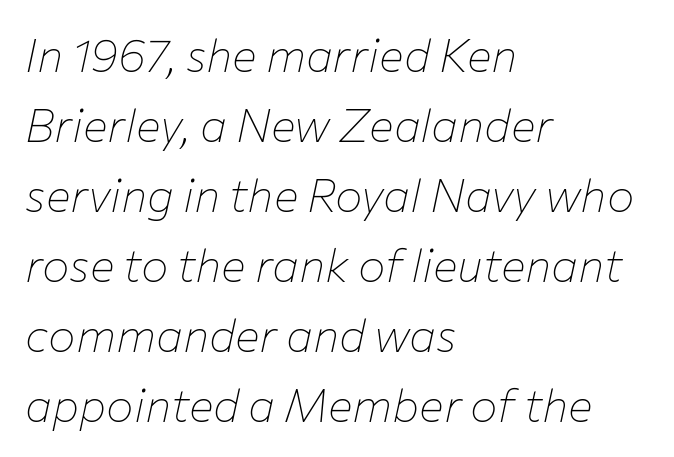
The passage shown is not bold in any degree. The passage shown stacks its lines at a standard gap. The lines are quadded left. This sample uses plain, unmodified letter spacing. The passage shown leans; its letterforms are oblique. Looks like regular typesetting: each glyph gets only the width it needs.
